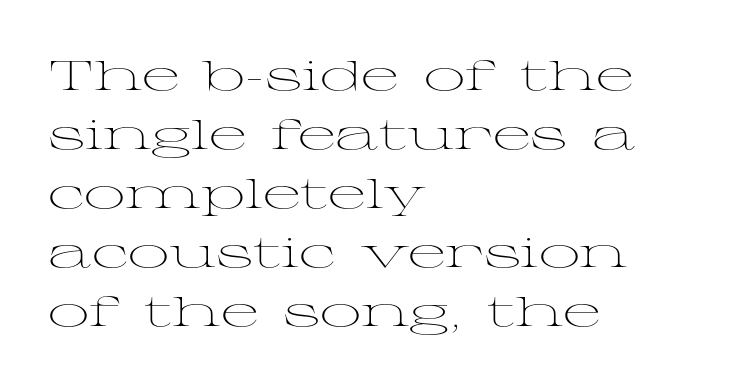
Q: Is the text bold? A: No.
Q: Is the text italic (slanted)? A: No, it is upright.
Q: Is the typeface a serif or a sans-serif typeface? A: Serif.
Q: Is the text underlined? A: No.
Q: How is the paragraph aligned? A: Left-aligned.
Q: Is the spacing between letters normal or unusually wide? A: Normal.
Q: Is the spacing between lines tight, normal or loose? A: Normal.
Q: Width (condensed, normal, or wide)? A: Wide.
Q: Stroke contrast? A: Medium.
Q: x-height? A: Medium.
Q: Monospaced? A: No.
